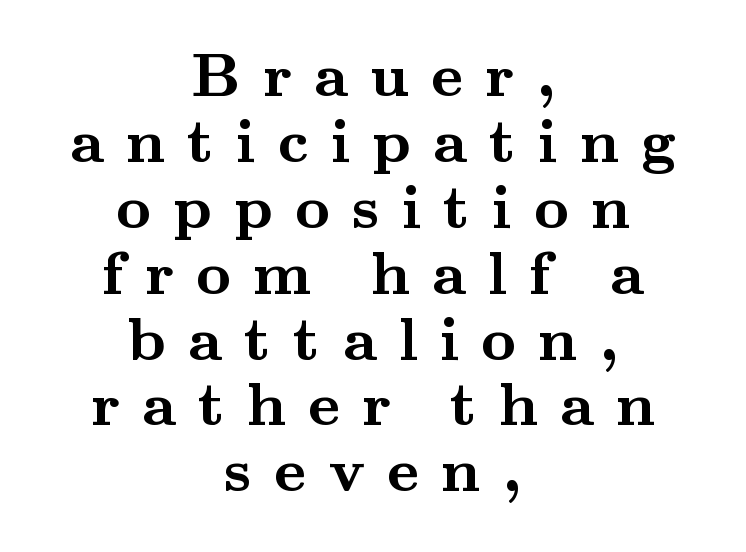
{"serif": "yes", "italic": "no", "bold": "yes", "weight": "semibold", "width": "wide", "stroke_contrast": "medium", "x_height": "small", "monospaced": "no", "underline": "no", "align": "center", "line_spacing": "tight", "line_spacing_ratio": 1.08, "letter_spacing": "wide", "letter_spacing_em": 0.36, "glyph_px": 61}
